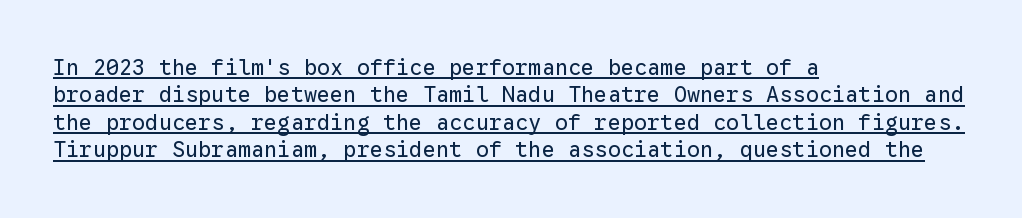
The compositor pushed each line to the left boundary. A light-to-regular cut is what we see here. Summary of vertical rhythm: regular, with standard interline spacing. Vertical strokes here are truly vertical. The gaps between neighbouring characters are ordinary and unremarkable.
